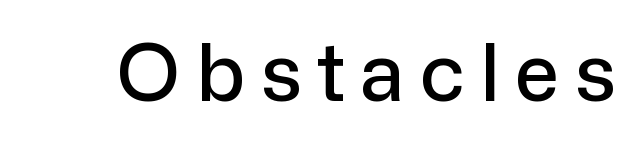
{"serif": "no", "italic": "no", "width": "normal", "stroke_contrast": "low", "x_height": "medium", "monospaced": "no", "underline": "no", "letter_spacing": "wide", "letter_spacing_em": 0.2, "glyph_px": 79}
